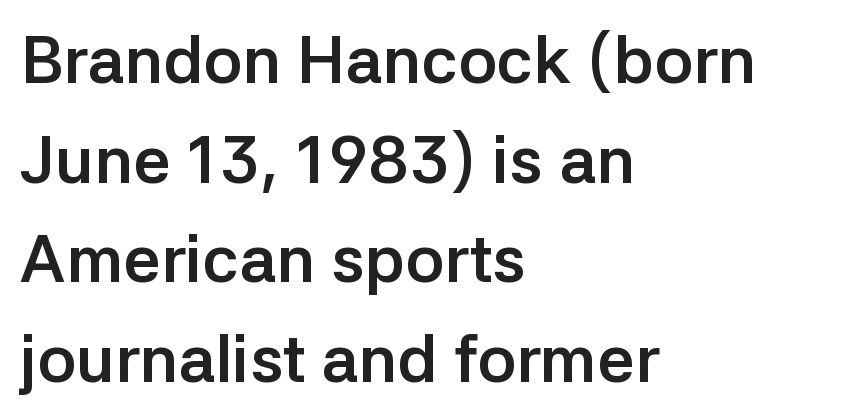
The gaps between neighbouring characters are ordinary and unremarkable. Designer's note — italics off, roman on. Check under the words: just untouched page. The letters advance in unequal steps, a hallmark of proportional type.
